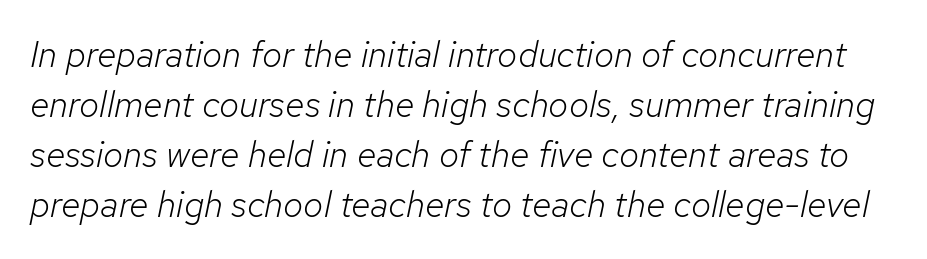
{"italic": "yes", "lean": "right", "slant_degrees": 12, "bold": "no", "weight": "light", "width": "normal", "stroke_contrast": "low", "x_height": "medium", "monospaced": "no", "underline": "no", "line_spacing": "normal", "line_spacing_ratio": 1.39, "letter_spacing": "normal", "letter_spacing_em": 0.0, "glyph_px": 36}
